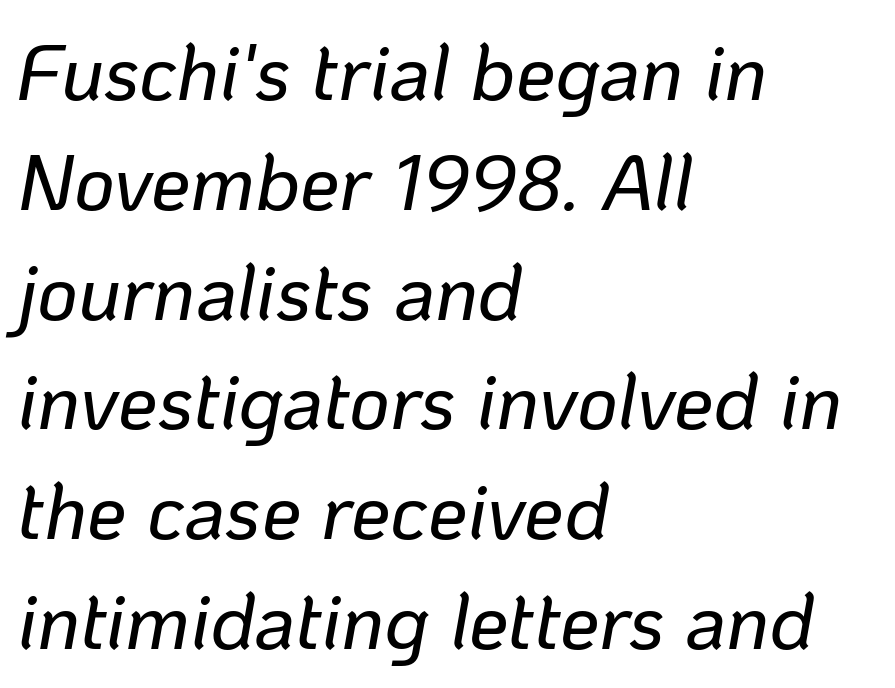
Q: Is the text italic (slanted)? A: Yes, it leans right by about 10 degrees.
Q: Is the text underlined? A: No.
Q: How is the paragraph aligned? A: Left-aligned.
Q: Is the spacing between letters normal or unusually wide? A: Normal.
Q: Is the spacing between lines tight, normal or loose? A: Normal.
Q: Width (condensed, normal, or wide)? A: Normal.
Q: Stroke contrast? A: Low.
Q: x-height? A: Medium.
Q: Monospaced? A: No.
